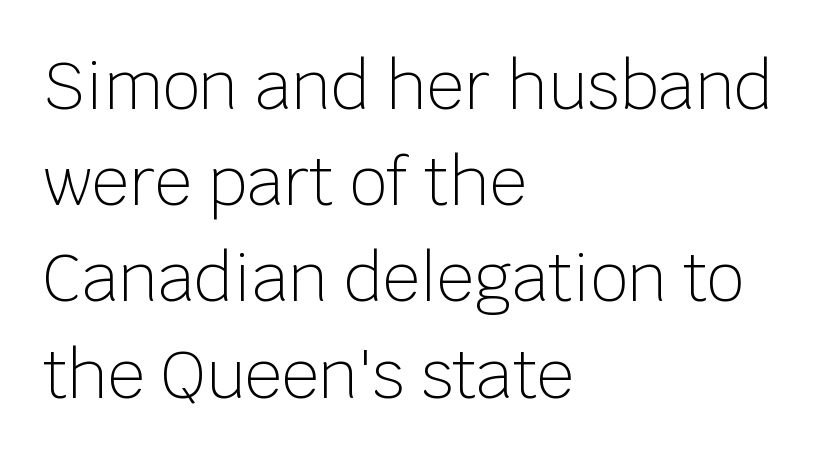
The tracking reads as untouched default to a designer's eye. The rag falls on the right side of this text block. The vertical gap from one line to the next is medium. A clean baseline with only descenders dipping below it. These lines are composed in type without serifs. Posture: upright roman.
